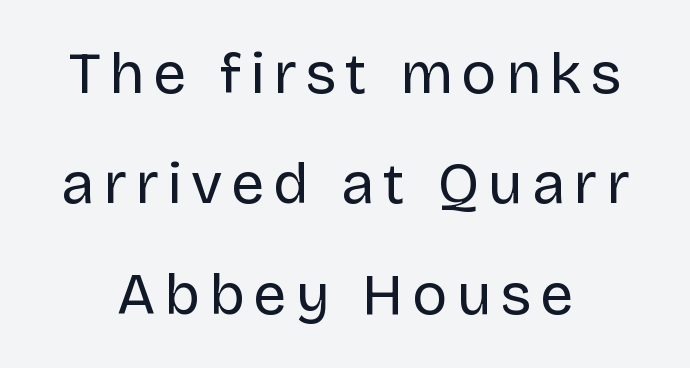
{"serif": "no", "italic": "no", "bold": "no", "weight": "regular", "width": "normal", "stroke_contrast": "low", "x_height": "large", "monospaced": "no", "underline": "no", "align": "center", "line_spacing_ratio": 1.87, "glyph_px": 59}
